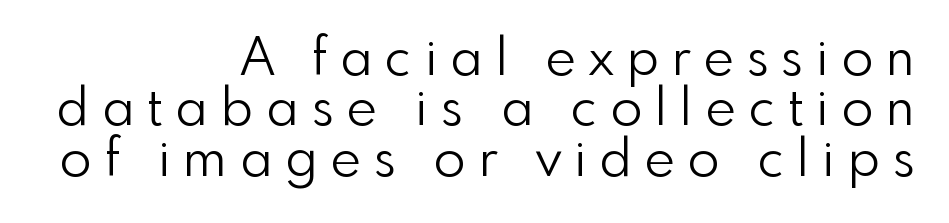
Upright lettering throughout. Short note: letters widely spaced. The lines are packed closely together with very little leading. The words here are not underlined. Spacing verdict: proportional, widths tailored to each character.
